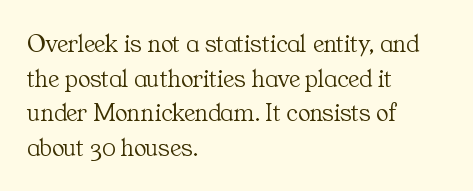
{"italic": "no", "bold": "no", "underline": "no", "align": "left", "line_spacing": "normal", "line_spacing_ratio": 1.33, "letter_spacing": "normal", "letter_spacing_em": 0.0, "glyph_px": 26}
